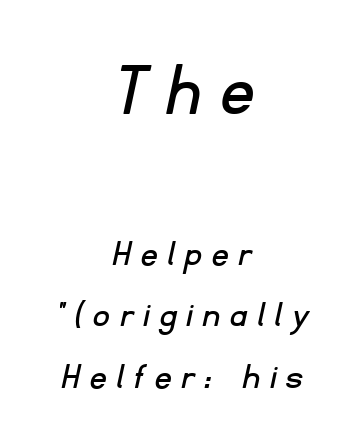
Has an underline been added? It has not. This block has exactly the height ordinary leading produces. You get the large type first, then a drop to smaller type. One-word summary of the alignment: center. The designer went with a sans here, leaving each stem footless. You could not count columns in this text — the font is proportionally spaced.
